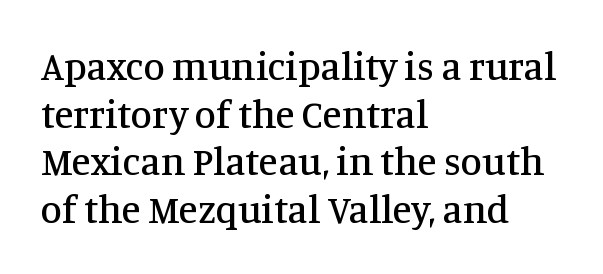
The image shows 39 px serif type, upright; set left-aligned, line spacing 1.22x, normal letter spacing, not underlined; medium stroke contrast and a large x-height.
